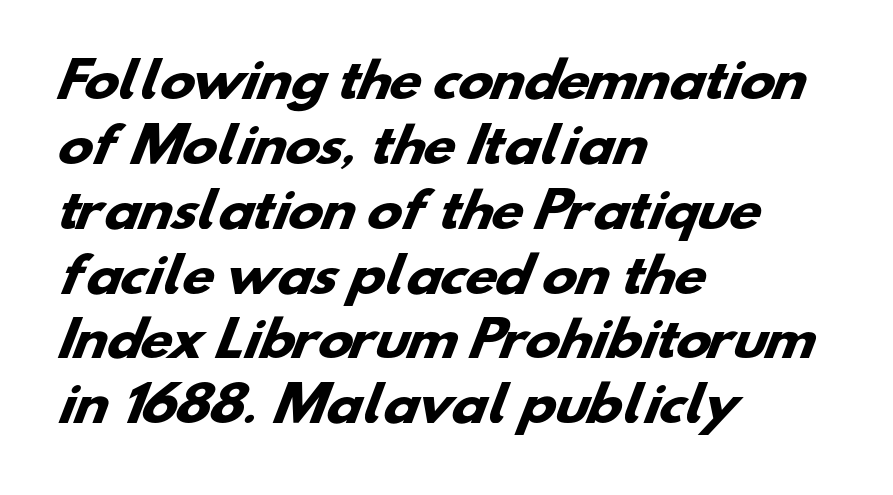
{"serif": "no", "bold": "yes", "weight": "heavy", "width": "wide", "stroke_contrast": "low", "x_height": "small", "monospaced": "no", "underline": "no", "align": "left", "line_spacing": "normal", "line_spacing_ratio": 1.38, "letter_spacing": "normal", "letter_spacing_em": 0.0, "glyph_px": 47}
